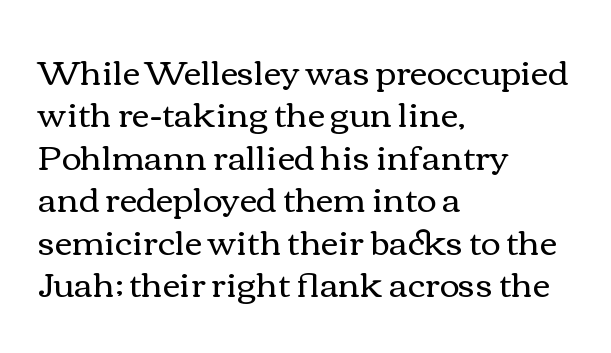
These lines were composed using upright roman letters. Glance below the letters and you will spot only blank space. Spacing verdict: proportional, widths tailored to each character. The lines in this sample share a left origin and differ only in where they stop. The horizontal fit of the characters is conventional and even.
